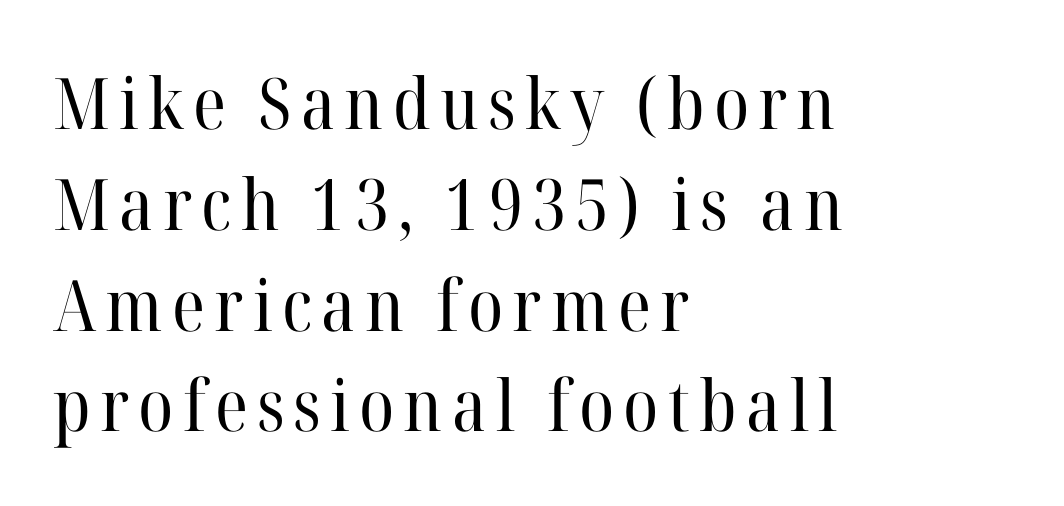
Q: Is the text bold? A: No.
Q: Is the text italic (slanted)? A: No, it is upright.
Q: Is the typeface a serif or a sans-serif typeface? A: Serif.
Q: Is the text underlined? A: No.
Q: How is the paragraph aligned? A: Left-aligned.
Q: Is the spacing between lines tight, normal or loose? A: Normal.
Q: Width (condensed, normal, or wide)? A: Normal.
Q: Stroke contrast? A: High.
Q: x-height? A: Medium.
Q: Monospaced? A: No.
